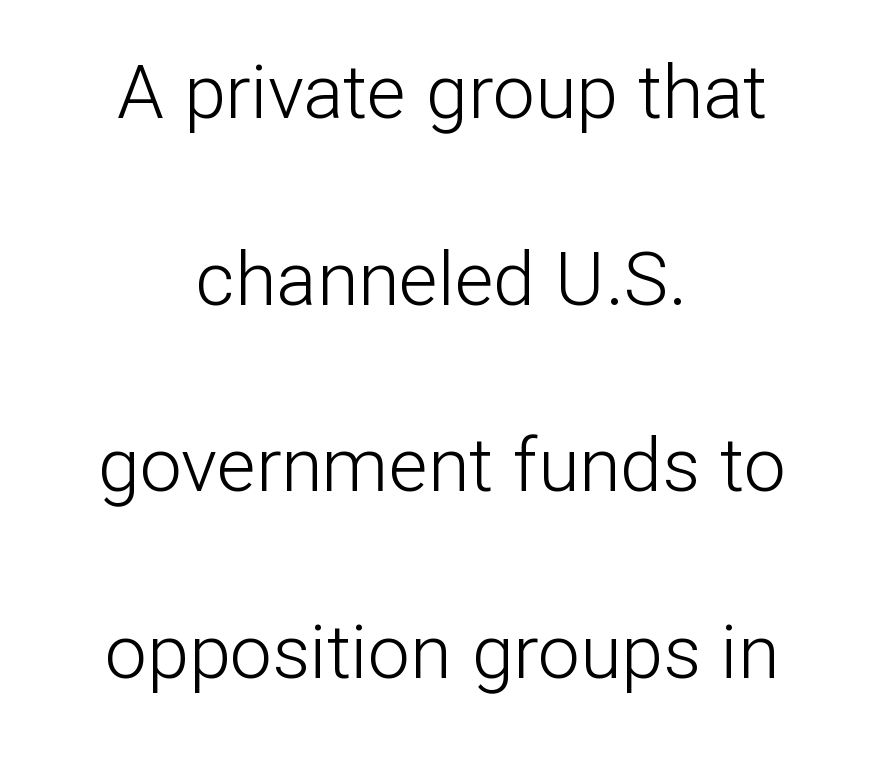
Horizontally, the lines are justified to the midpoint only. The passage shown is typed in a proportional face where columns would drift. The text was rendered using a sans face with plain stroke endings. Caption: standard tracking, unaltered. Descenders are the only things crossing below the line. You could fit nearly another row in the gap between these rows.
